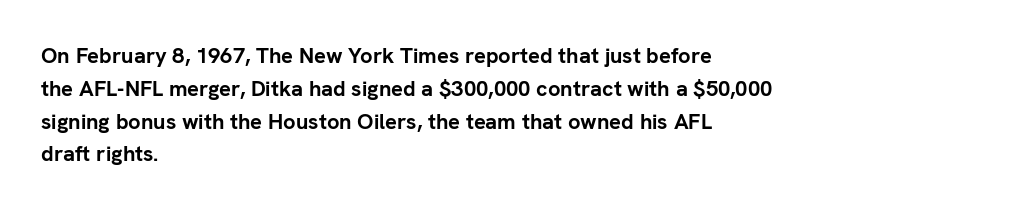
Q: Is the text bold? A: Yes.
Q: Is the text italic (slanted)? A: No, it is upright.
Q: Is the text underlined? A: No.
Q: How is the paragraph aligned? A: Left-aligned.
Q: Is the spacing between letters normal or unusually wide? A: Normal.
Q: Is the spacing between lines tight, normal or loose? A: Normal.
